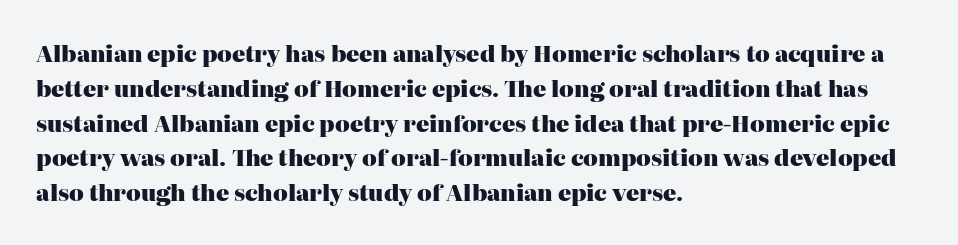
Q: Is the text bold? A: Yes.
Q: Is the text italic (slanted)? A: No, it is upright.
Q: Is the text underlined? A: No.
Q: How is the paragraph aligned? A: Left-aligned.
Q: Is the spacing between letters normal or unusually wide? A: Normal.
Q: Is the spacing between lines tight, normal or loose? A: Normal.
